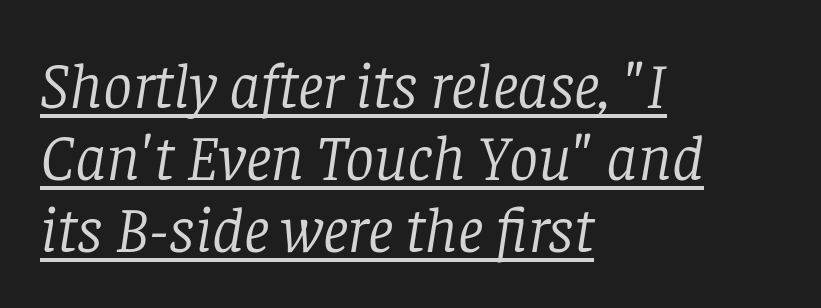
{"serif": "yes", "italic": "yes", "lean": "right", "slant_degrees": 8, "bold": "no", "weight": "light", "width": "normal", "stroke_contrast": "low", "x_height": "large", "monospaced": "no", "underline": "yes", "align": "left", "line_spacing": "tight", "line_spacing_ratio": 1.11, "letter_spacing": "normal", "letter_spacing_em": 0.0, "glyph_px": 65}
